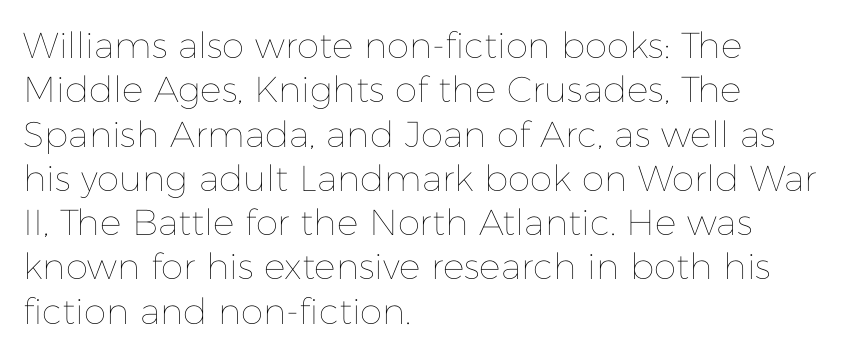
The image shows 36 px thin type, upright; set left-aligned, line spacing 1.23x, normal letter spacing, not underlined; low stroke contrast and a medium x-height.
